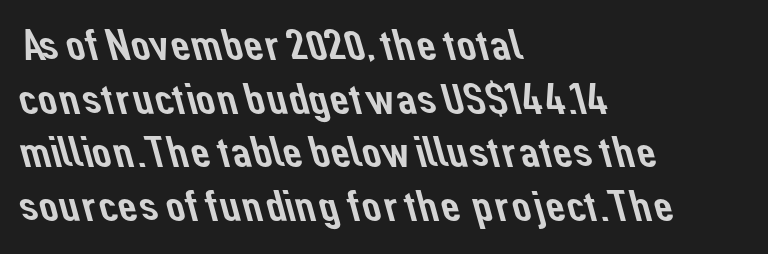
Q: Is the typeface a serif or a sans-serif typeface? A: Sans-serif.
Q: Is the text underlined? A: No.
Q: How is the paragraph aligned? A: Left-aligned.
Q: Is the spacing between letters normal or unusually wide? A: Normal.
Q: Is the spacing between lines tight, normal or loose? A: Normal.
Q: Width (condensed, normal, or wide)? A: Normal.
Q: Stroke contrast? A: Low.
Q: x-height? A: Medium.
Q: Monospaced? A: No.
